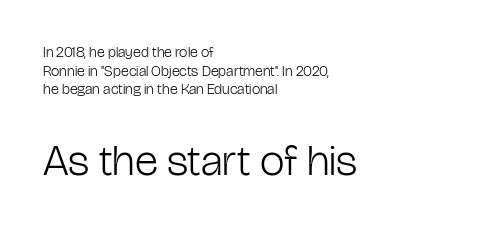
The image shows 44 px light, condensed sans-serif type, upright; set left-aligned, line spacing 1.24x, normal letter spacing, not underlined; the second (bottom) block is 2.93x larger; low stroke contrast and a medium x-height.
